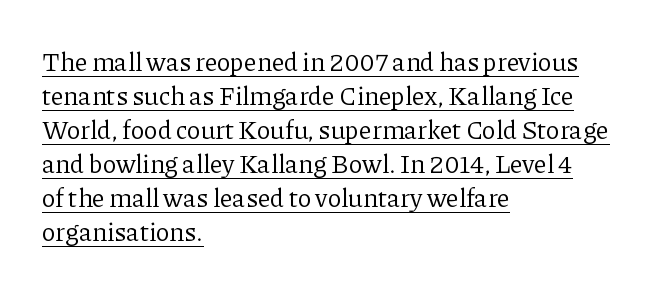
{"italic": "no", "bold": "no", "underline": "yes", "align": "left", "line_spacing": "normal", "line_spacing_ratio": 1.31, "letter_spacing": "normal", "letter_spacing_em": 0.0, "glyph_px": 26}
